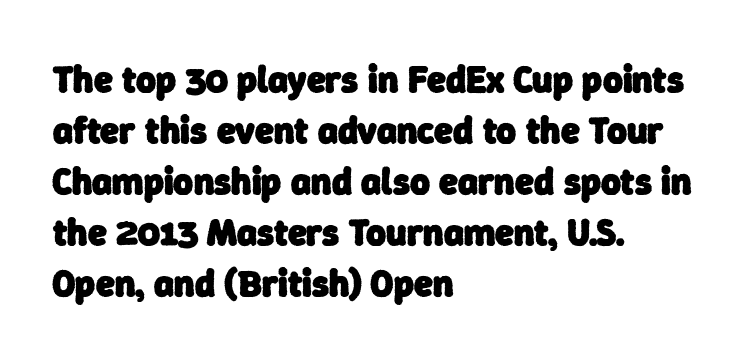
Q: Is the text bold? A: Yes.
Q: Is the typeface a serif or a sans-serif typeface? A: Sans-serif.
Q: Is the text underlined? A: No.
Q: How is the paragraph aligned? A: Left-aligned.
Q: Is the spacing between letters normal or unusually wide? A: Normal.
Q: Is the spacing between lines tight, normal or loose? A: Normal.
Q: Width (condensed, normal, or wide)? A: Normal.
Q: Stroke contrast? A: Low.
Q: x-height? A: Medium.
Q: Monospaced? A: No.
